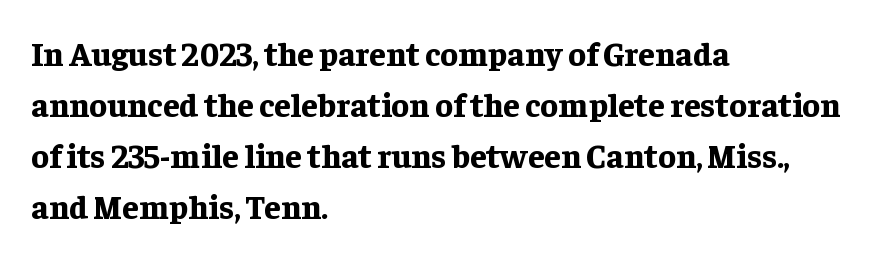
Is this a fixed-width face? No — the glyphs have proportional, varying widths. Compared with typical body copy, the letter spacing here is the same. The lettering holds an erect, upright posture throughout. Strokes here are thick enough to call this a true bold.
